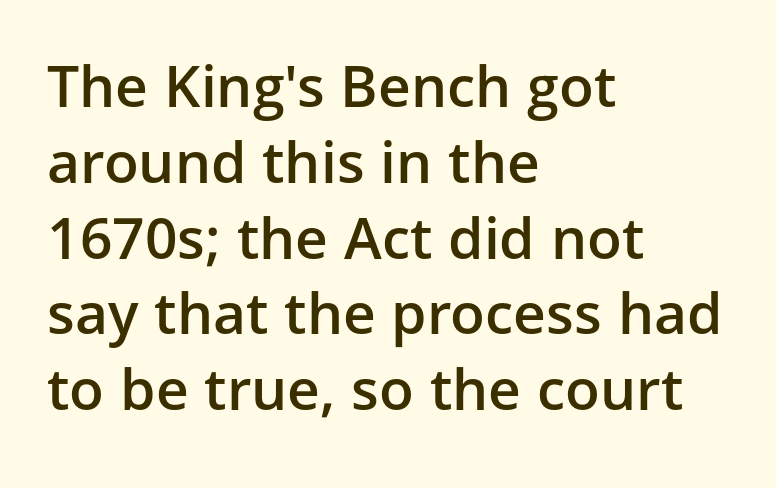
Regular leading. Letter spacing: default. The text block is weighted toward the left margin, trailing off unevenly rightward. Is this a fixed-width face? No — the glyphs have proportional, varying widths. Notice the strokes are somewhat thickened but not fully heavy: this is a semibold.
